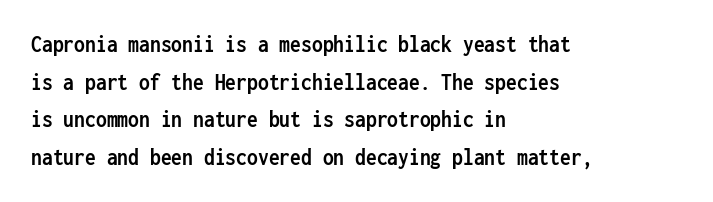
Heavy, bold letterforms. Quick note: underline off. The space between consecutive lines is moderate. This is roman type, the default non-slanted kind. The compositor pushed each line to the left boundary.
